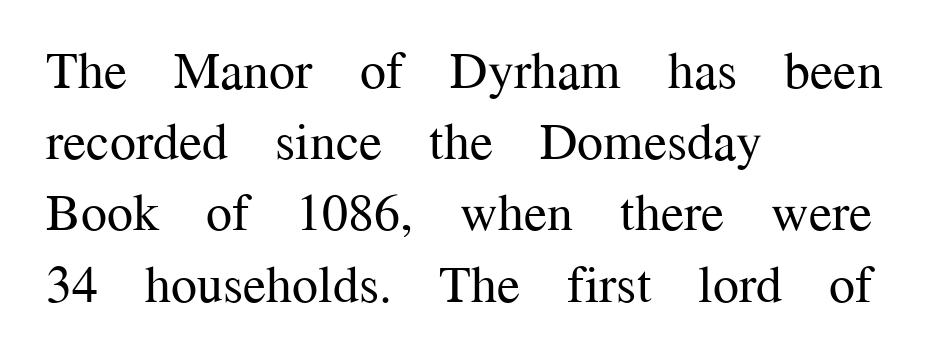
{"serif": "yes", "italic": "no", "bold": "no", "weight": "regular", "width": "normal", "stroke_contrast": "medium", "x_height": "medium", "monospaced": "no", "underline": "no", "align": "left", "line_spacing": "normal", "line_spacing_ratio": 1.37, "letter_spacing": "normal", "letter_spacing_em": 0.0, "glyph_px": 52}
